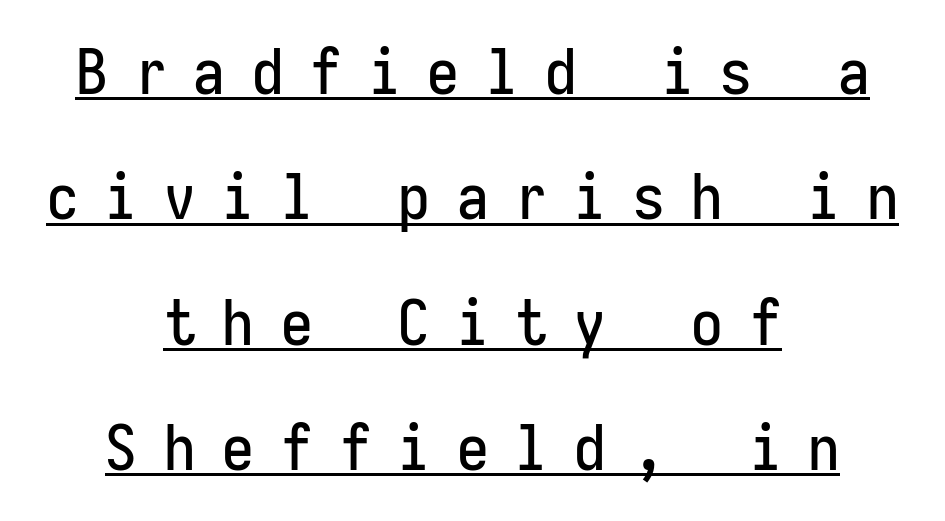
Q: Is the text italic (slanted)? A: No, it is upright.
Q: Is the typeface a serif or a sans-serif typeface? A: Sans-serif.
Q: Is the text underlined? A: Yes.
Q: How is the paragraph aligned? A: Centered.
Q: Is the spacing between letters normal or unusually wide? A: Unusually wide.
Q: Is the spacing between lines tight, normal or loose? A: Loose.
Q: Width (condensed, normal, or wide)? A: Condensed.
Q: Stroke contrast? A: Low.
Q: x-height? A: Medium.
Q: Monospaced? A: Yes.
